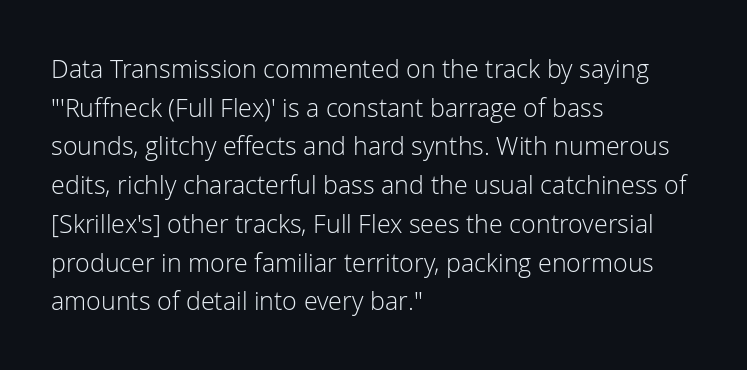
Q: Is the text bold? A: No.
Q: Is the text italic (slanted)? A: No, it is upright.
Q: Is the text underlined? A: No.
Q: How is the paragraph aligned? A: Left-aligned.
Q: Is the spacing between letters normal or unusually wide? A: Normal.
Q: Is the spacing between lines tight, normal or loose? A: Normal.
